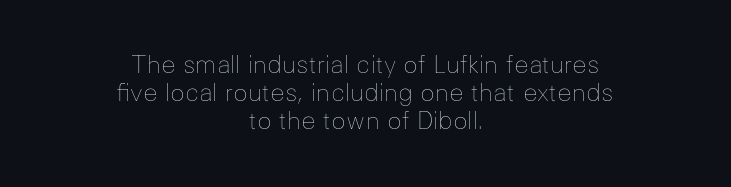
Words float on clear page, feet unadorned. Standard letterfit; no display-style spreading of the glyphs. Notice how the stems are strictly vertical — no italics here. Bold? No — there's no thickening of the strokes.
